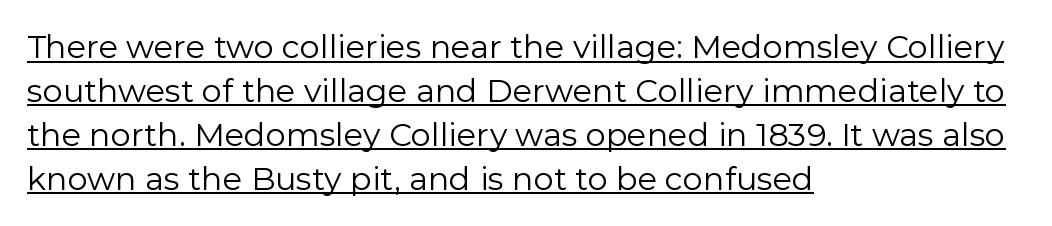
{"serif": "no", "italic": "no", "bold": "no", "weight": "regular", "width": "normal", "stroke_contrast": "low", "x_height": "medium", "monospaced": "no", "underline": "yes", "align": "left", "line_spacing": "normal", "line_spacing_ratio": 1.37, "letter_spacing": "normal", "letter_spacing_em": 0.0, "glyph_px": 32}
